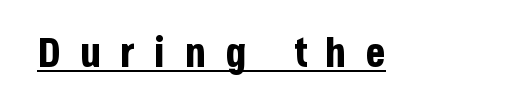
The image shows 41 px bold, condensed sans-serif type, upright; set unusually wide letter spacing (+0.46 em), underlined; low stroke contrast and a large x-height.
